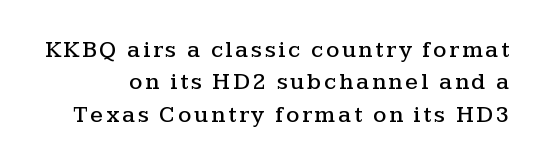
Q: Is the text italic (slanted)? A: No, it is upright.
Q: Is the text underlined? A: No.
Q: Is the spacing between lines tight, normal or loose? A: Normal.
